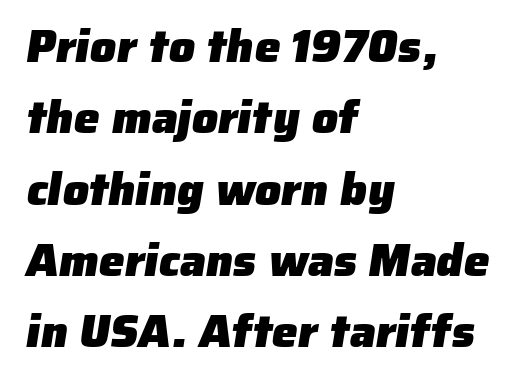
{"serif": "no", "bold": "yes", "weight": "heavy", "width": "normal", "stroke_contrast": "low", "x_height": "medium", "monospaced": "no", "underline": "no", "align": "left", "line_spacing": "normal", "line_spacing_ratio": 1.55, "letter_spacing": "normal", "letter_spacing_em": 0.0, "glyph_px": 46}
